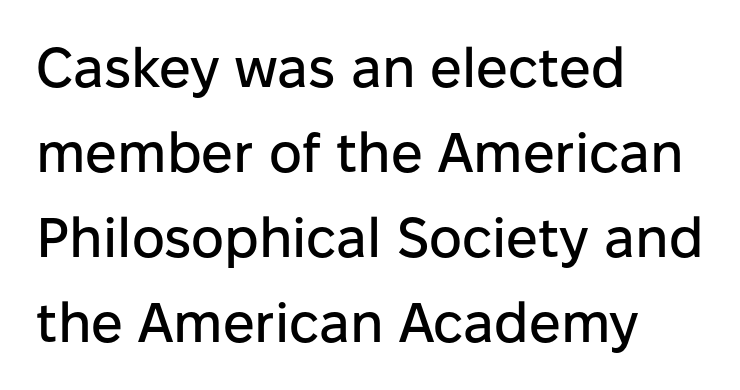
Nobody touched the tracking dial on this one. The font's upright variant was chosen for this text. Layout note: lines flush left. Each letter keeps its own natural width here, so spacing adapts to shape. Vertically, the passage feels balanced, rows spaced as you'd expect. Nothing sits at the stroke ends, so this counts as sans-serif.
